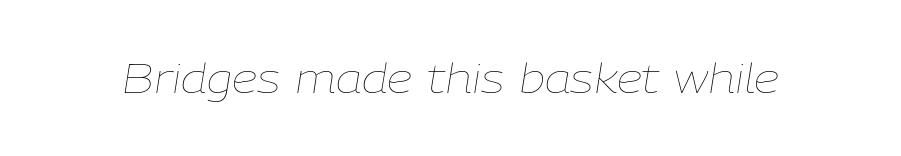
Q: Is the text bold? A: No.
Q: Is the text italic (slanted)? A: Yes, it leans right by about 9 degrees.
Q: Is the text underlined? A: No.
Q: Is the spacing between letters normal or unusually wide? A: Normal.
Q: Width (condensed, normal, or wide)? A: Normal.
Q: Stroke contrast? A: Low.
Q: x-height? A: Medium.
Q: Monospaced? A: No.
